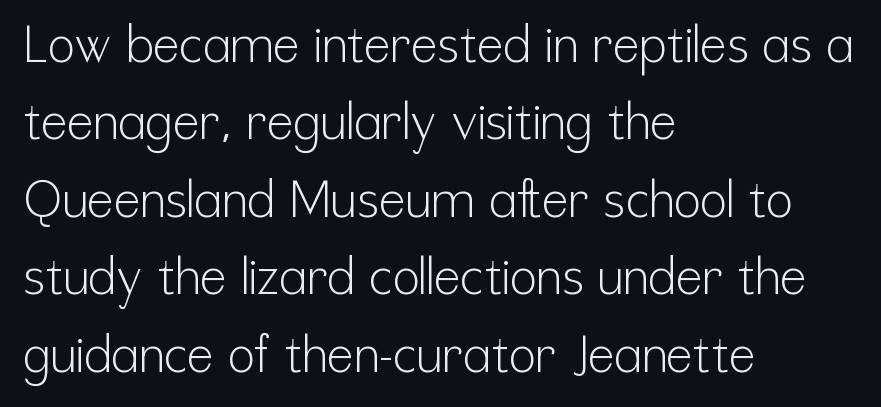
The image shows 50 px light, condensed sans-serif type, upright; set left-aligned, normal line spacing (1.55x), normal letter spacing, not underlined; low stroke contrast and a medium x-height.
